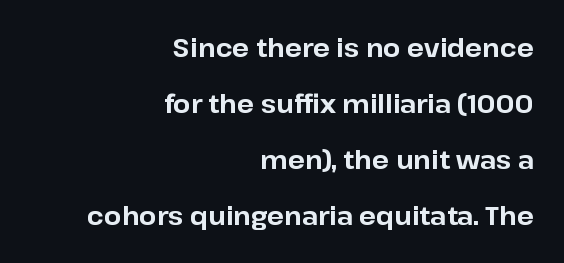
Q: Is the text bold? A: Yes.
Q: Is the text italic (slanted)? A: No, it is upright.
Q: Is the text underlined? A: No.
Q: How is the paragraph aligned? A: Right-aligned.
Q: Is the spacing between letters normal or unusually wide? A: Normal.
Q: Is the spacing between lines tight, normal or loose? A: Loose.
